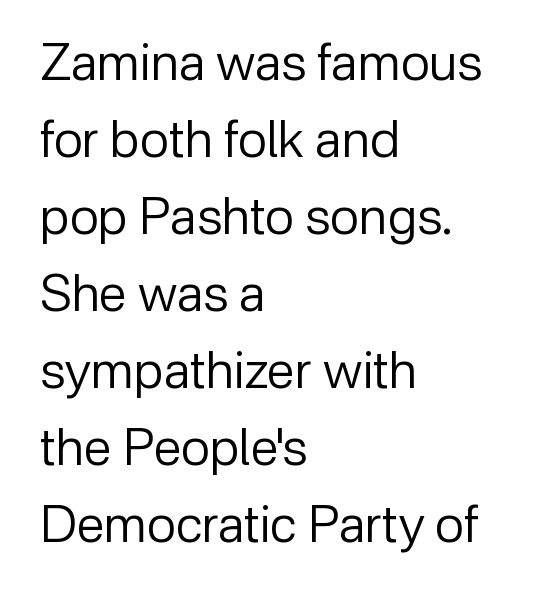
Q: Is the text bold? A: No.
Q: Is the text italic (slanted)? A: No, it is upright.
Q: Is the typeface a serif or a sans-serif typeface? A: Sans-serif.
Q: Is the text underlined? A: No.
Q: How is the paragraph aligned? A: Left-aligned.
Q: Is the spacing between letters normal or unusually wide? A: Normal.
Q: Is the spacing between lines tight, normal or loose? A: Normal.
Q: Width (condensed, normal, or wide)? A: Normal.
Q: Stroke contrast? A: Low.
Q: x-height? A: Medium.
Q: Monospaced? A: No.
